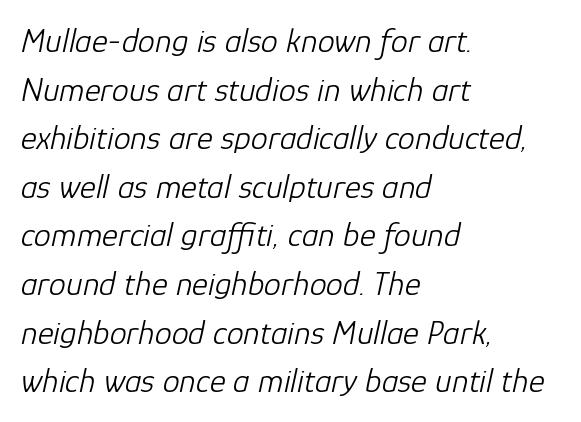
Q: Is the text bold? A: No.
Q: Is the text italic (slanted)? A: Yes, it leans right by about 12 degrees.
Q: Is the text underlined? A: No.
Q: How is the paragraph aligned? A: Left-aligned.
Q: Is the spacing between letters normal or unusually wide? A: Normal.
Q: Is the spacing between lines tight, normal or loose? A: Normal.
Q: Width (condensed, normal, or wide)? A: Normal.
Q: Stroke contrast? A: Low.
Q: x-height? A: Medium.
Q: Monospaced? A: No.
